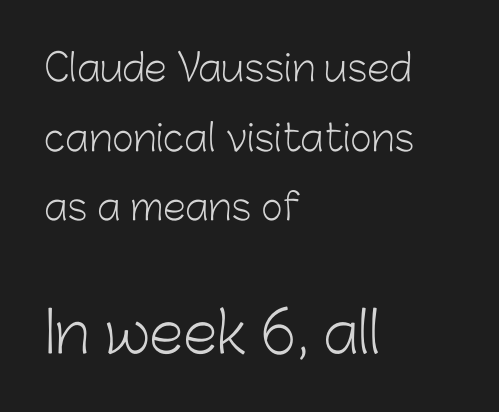
Q: Is the text bold? A: No.
Q: Is the text italic (slanted)? A: No, it is upright.
Q: Is the typeface a serif or a sans-serif typeface? A: Sans-serif.
Q: Is the text underlined? A: No.
Q: How is the paragraph aligned? A: Left-aligned.
Q: Is the spacing between letters normal or unusually wide? A: Normal.
Q: Which block of text is set in a larger size, the first (top) or the second (bottom)? A: The second (bottom) one.
Q: Width (condensed, normal, or wide)? A: Normal.
Q: Stroke contrast? A: Low.
Q: x-height? A: Medium.
Q: Monospaced? A: No.
